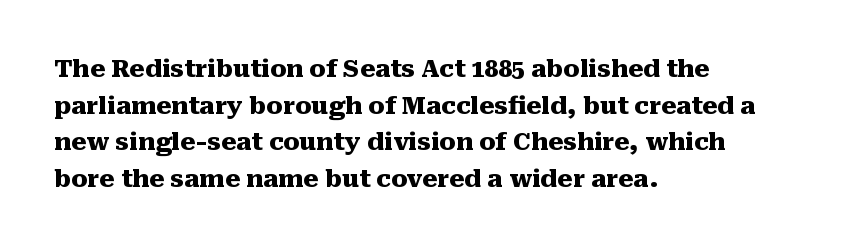
{"italic": "no", "bold": "yes", "underline": "no", "align": "left", "line_spacing": "normal", "line_spacing_ratio": 1.53, "letter_spacing": "normal", "letter_spacing_em": 0.0, "glyph_px": 24}
